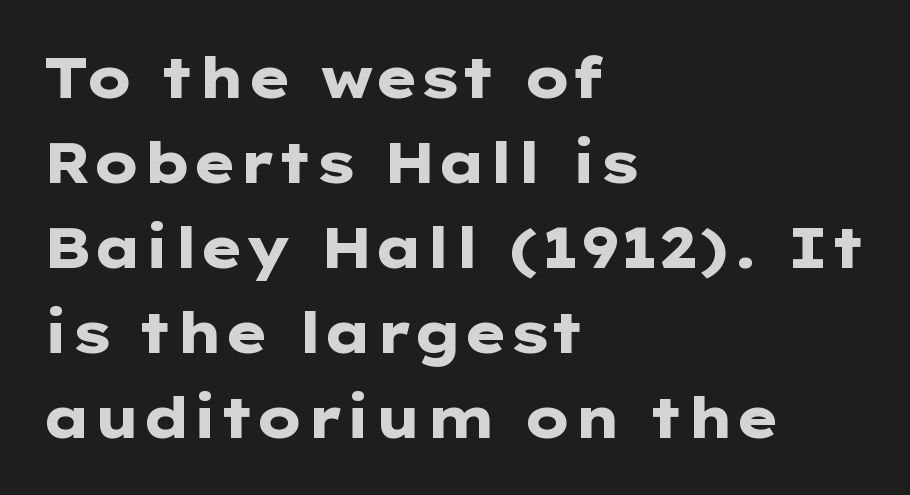
Q: Is the text bold? A: Yes.
Q: Is the text italic (slanted)? A: No, it is upright.
Q: Is the typeface a serif or a sans-serif typeface? A: Sans-serif.
Q: Is the text underlined? A: No.
Q: How is the paragraph aligned? A: Left-aligned.
Q: Is the spacing between letters normal or unusually wide? A: Normal.
Q: Is the spacing between lines tight, normal or loose? A: Normal.
Q: Width (condensed, normal, or wide)? A: Wide.
Q: Stroke contrast? A: Low.
Q: x-height? A: Medium.
Q: Monospaced? A: No.
